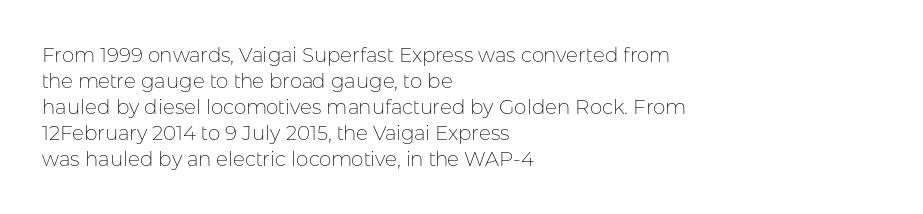
Q: Is the text bold? A: No.
Q: Is the text italic (slanted)? A: No, it is upright.
Q: Is the text underlined? A: No.
Q: How is the paragraph aligned? A: Left-aligned.
Q: Is the spacing between letters normal or unusually wide? A: Normal.
Q: Is the spacing between lines tight, normal or loose? A: Normal.
